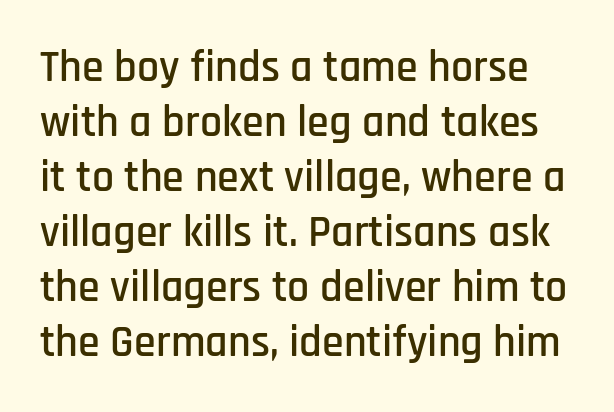
Classification — sans serif. Is the letter spacing exaggerated? No — it looks like the ordinary default. Each row of text sits above clean, open space. This sample uses an upright cut, with every glyph sitting square on the baseline.
